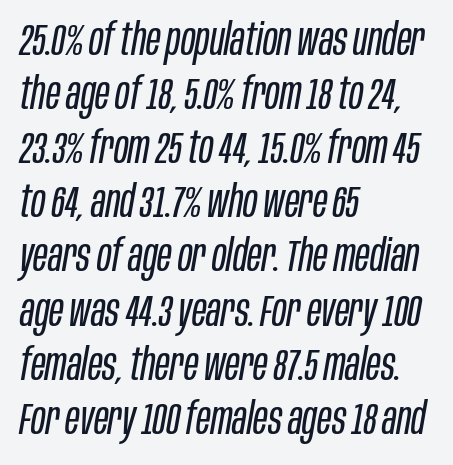
The paragraph shown leans on its left margin. Anything drawn beneath the words? Only blank space. Is the type heavy? It reads as light-to-regular instead. Spacing verdict: proportional, widths tailored to each character.
